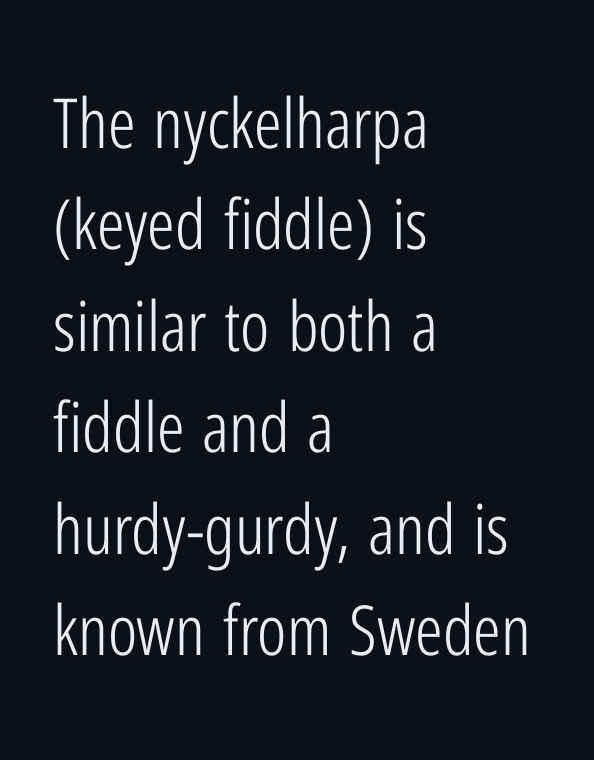
{"serif": "no", "italic": "no", "bold": "no", "weight": "light", "width": "condensed", "stroke_contrast": "low", "x_height": "medium", "monospaced": "no", "underline": "no", "align": "left", "line_spacing": "normal", "line_spacing_ratio": 1.47, "letter_spacing": "normal", "letter_spacing_em": 0.0, "glyph_px": 69}
